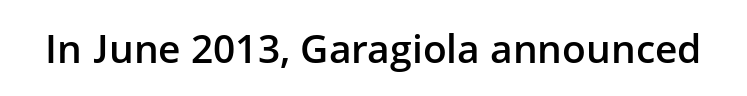
A typesetter would mark this as roman, not italic. The glyphs are unaccompanied by any horizontal stroke below them. Looks like regular typesetting: each glyph gets only the width it needs. There is no visible air inserted between adjacent glyphs. In terms of weight, the rendering is demibold, just under bold.
